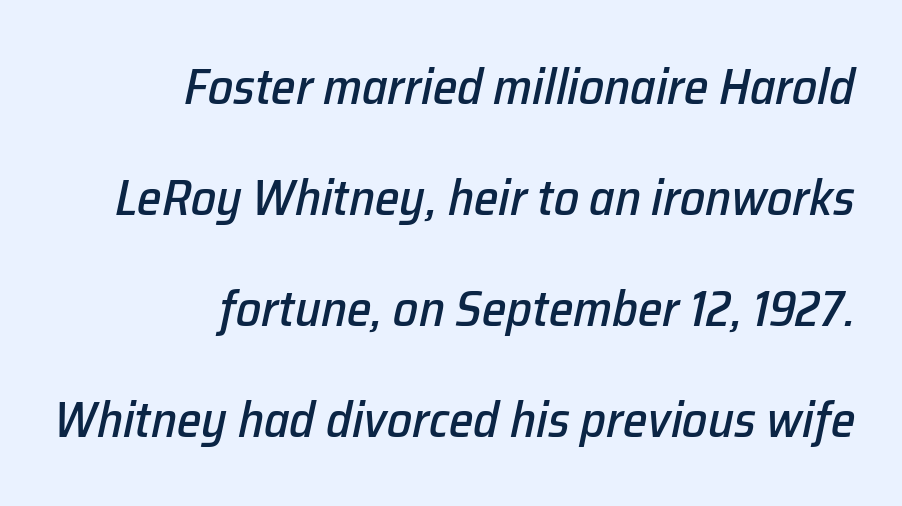
{"italic": "yes", "lean": "right", "slant_degrees": 12, "width": "normal", "stroke_contrast": "low", "x_height": "medium", "monospaced": "no", "underline": "no", "align": "right", "line_spacing": "loose", "line_spacing_ratio": 2.22, "letter_spacing": "normal", "letter_spacing_em": 0.0, "glyph_px": 50}
